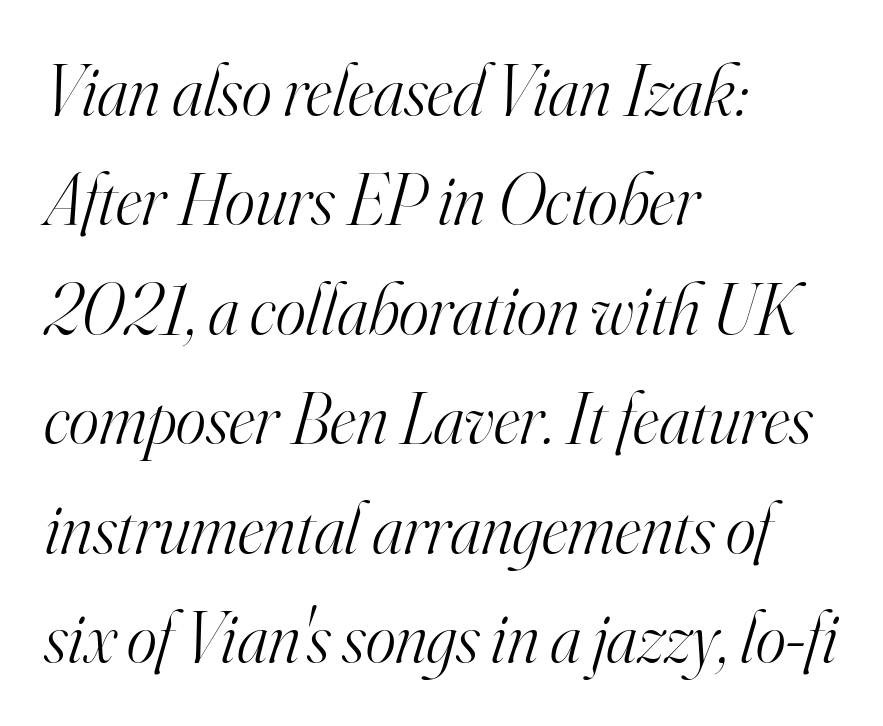
Horizontal bands of white between lines are of average thickness. Teacher's note: observe the even left margin — that is flush-left alignment. Do the characters align in a grid? No, the font is proportional. Heaviness? Minimal to ordinary, like unemphasized prose.
